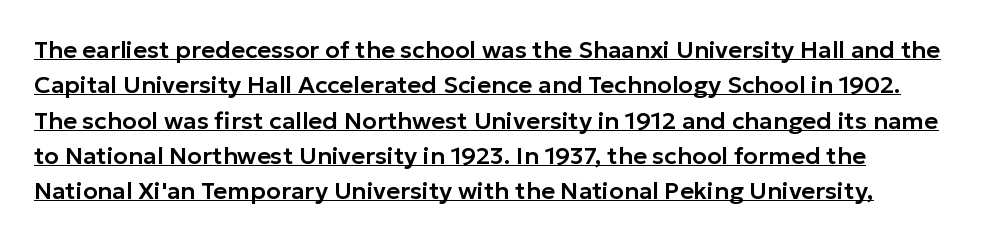
Q: Is the text italic (slanted)? A: No, it is upright.
Q: Is the text underlined? A: Yes.
Q: Is the spacing between letters normal or unusually wide? A: Normal.
Q: Is the spacing between lines tight, normal or loose? A: Normal.
